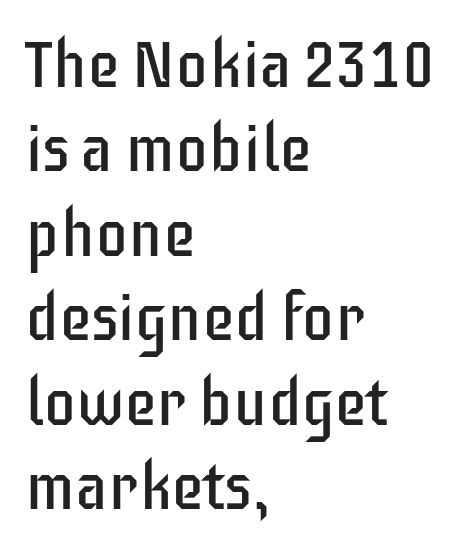
{"serif": "no", "italic": "no", "bold": "no", "weight": "regular", "width": "condensed", "stroke_contrast": "low", "x_height": "large", "monospaced": "no", "underline": "no", "align": "left", "line_spacing": "normal", "line_spacing_ratio": 1.28, "letter_spacing": "normal", "letter_spacing_em": 0.0, "glyph_px": 66}
